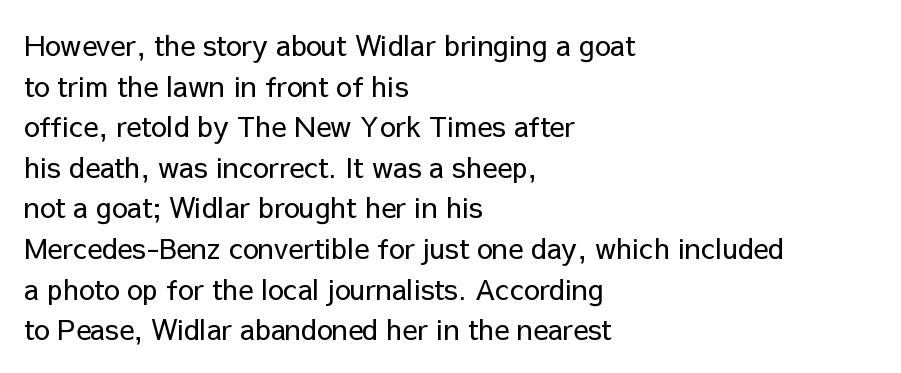
Think of a printed novel: that variable character pitch is what you see here. The strokes carry an ordinary text weight at most. Short and long lines alike share a common starting point at left. The designer went with a sans here, leaving each stem footless. The face used here is rendered with its standard letterfit. Any mark beneath the type? The region is blank.
